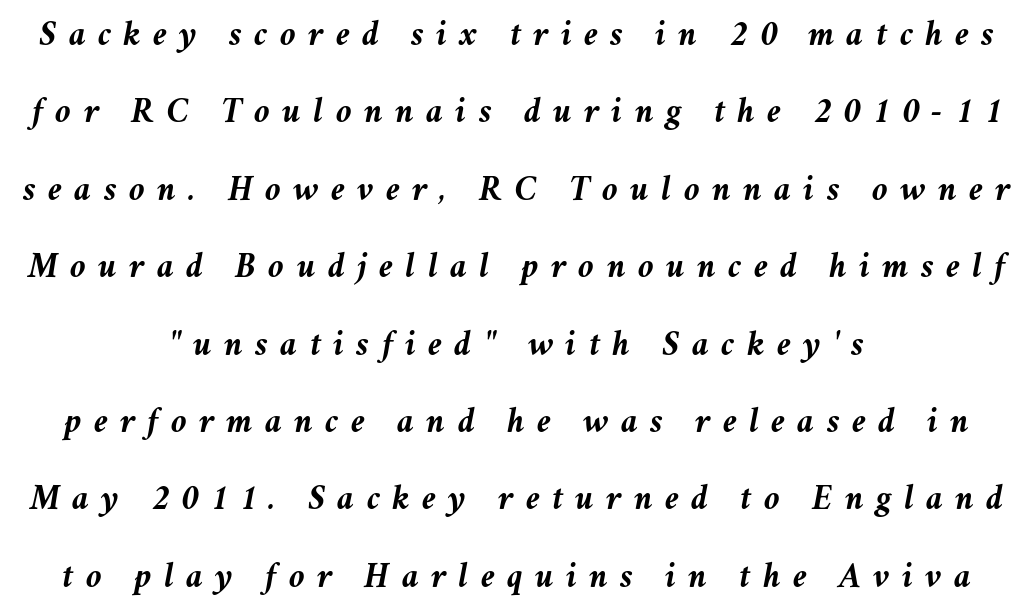
Is the letter spacing exaggerated? Yes — the characters are pushed far apart. The typesetter chose a symmetrical, centered arrangement here. If you drew a line through each stem, it would be angled. Stroke thickness is high; the sample reads as a true bold.
